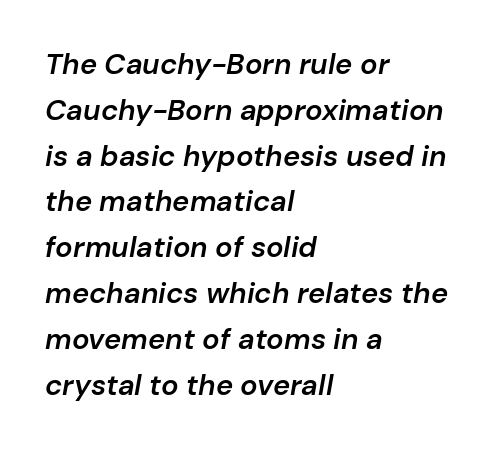
Summary of vertical rhythm: regular, with standard interline spacing. Would a proofreader flag this as italicized? Yes. The lines are quadded left. Check the space under the baseline: it is left empty. Each glyph is drawn with semibold strokes, heavier than normal yet not fully bold.
